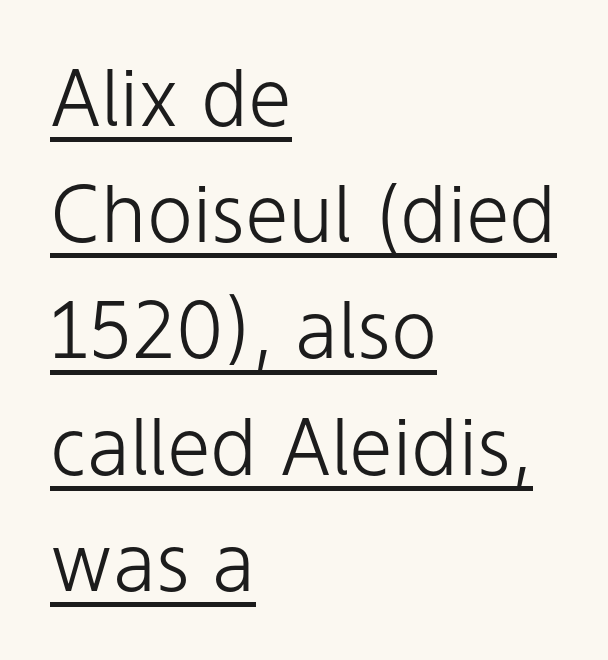
The image shows 78 px light sans-serif type, upright; set left-aligned, normal line spacing (1.49x), normal letter spacing, underlined; low stroke contrast and a medium x-height.
